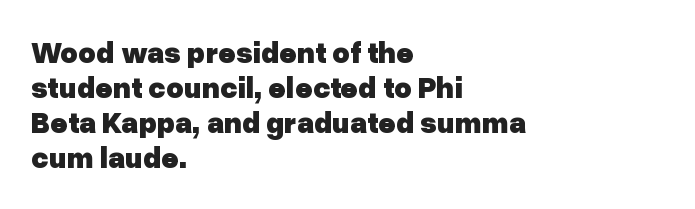
Q: Is the text bold? A: Yes.
Q: Is the text italic (slanted)? A: No, it is upright.
Q: Is the typeface a serif or a sans-serif typeface? A: Sans-serif.
Q: Is the text underlined? A: No.
Q: How is the paragraph aligned? A: Left-aligned.
Q: Is the spacing between letters normal or unusually wide? A: Normal.
Q: Width (condensed, normal, or wide)? A: Normal.
Q: Stroke contrast? A: Low.
Q: x-height? A: Medium.
Q: Monospaced? A: No.
